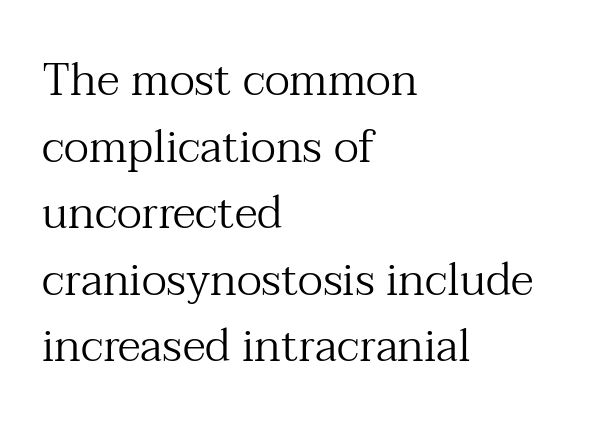
Q: Is the text bold? A: No.
Q: Is the text italic (slanted)? A: No, it is upright.
Q: Is the typeface a serif or a sans-serif typeface? A: Serif.
Q: Is the text underlined? A: No.
Q: How is the paragraph aligned? A: Left-aligned.
Q: Is the spacing between letters normal or unusually wide? A: Normal.
Q: Is the spacing between lines tight, normal or loose? A: Normal.
Q: Width (condensed, normal, or wide)? A: Normal.
Q: Stroke contrast? A: Medium.
Q: x-height? A: Medium.
Q: Monospaced? A: No.
